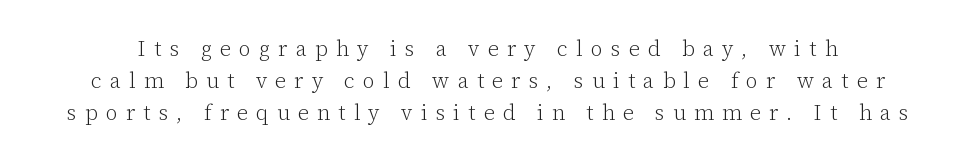
Think standard paragraph weight, or any step lighter than that. Plain, unruled lines of type. Reading down the column, the eye jumps a familiar distance to each next line. Style check: upright.
